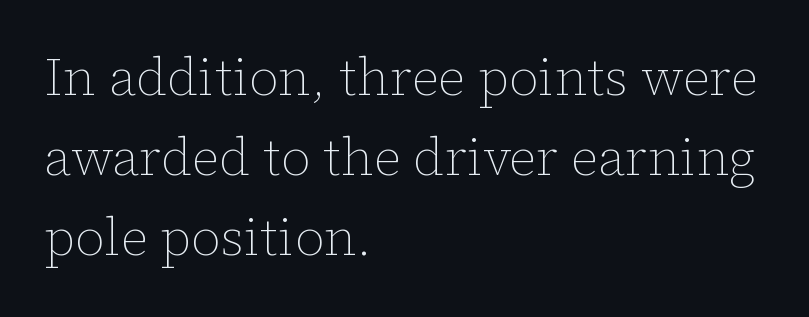
Q: Is the text bold? A: No.
Q: Is the text italic (slanted)? A: No, it is upright.
Q: Is the text underlined? A: No.
Q: How is the paragraph aligned? A: Left-aligned.
Q: Is the spacing between letters normal or unusually wide? A: Normal.
Q: Is the spacing between lines tight, normal or loose? A: Normal.
Q: Width (condensed, normal, or wide)? A: Normal.
Q: Stroke contrast? A: Low.
Q: x-height? A: Medium.
Q: Monospaced? A: No.
